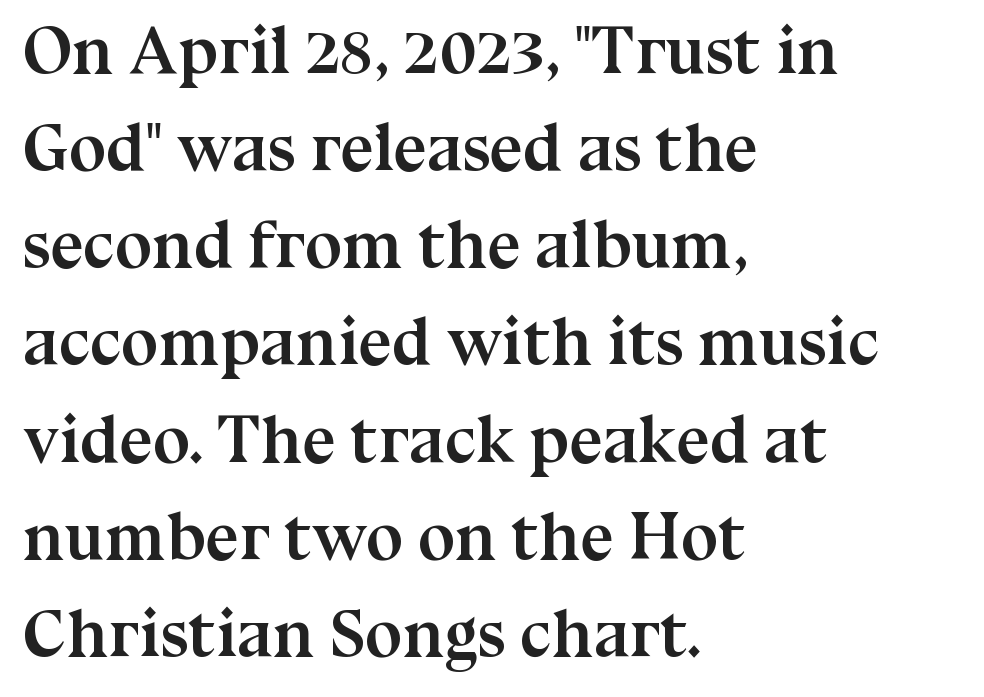
Q: Is the text bold? A: Yes.
Q: Is the text italic (slanted)? A: No, it is upright.
Q: Is the typeface a serif or a sans-serif typeface? A: Serif.
Q: Is the text underlined? A: No.
Q: How is the paragraph aligned? A: Left-aligned.
Q: Is the spacing between letters normal or unusually wide? A: Normal.
Q: Is the spacing between lines tight, normal or loose? A: Normal.
Q: Width (condensed, normal, or wide)? A: Normal.
Q: Stroke contrast? A: Medium.
Q: x-height? A: Medium.
Q: Monospaced? A: No.
